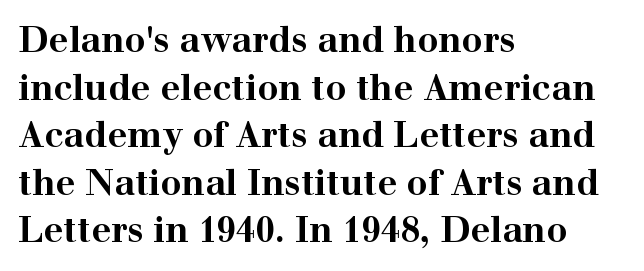
{"serif": "yes", "italic": "no", "bold": "yes", "weight": "bold", "width": "wide", "stroke_contrast": "high", "x_height": "medium", "monospaced": "no", "underline": "no", "align": "left", "line_spacing": "normal", "line_spacing_ratio": 1.36, "letter_spacing": "normal", "letter_spacing_em": 0.0, "glyph_px": 35}
